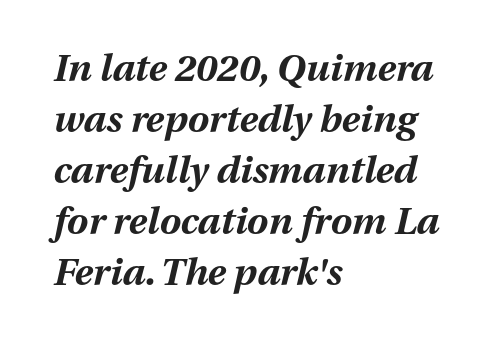
The image shows 38 px bold type, italic (leaning right); set left-aligned, normal line spacing (1.34x), normal letter spacing, not underlined; medium stroke contrast and a medium x-height.
